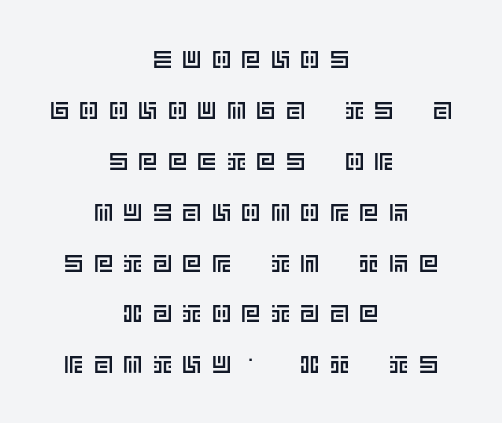
Centered paragraph, ragged on both sides. Lines of text with bare space underneath. Loosely led — the rows are spread out. The type sits square on the baseline with zero lean.
